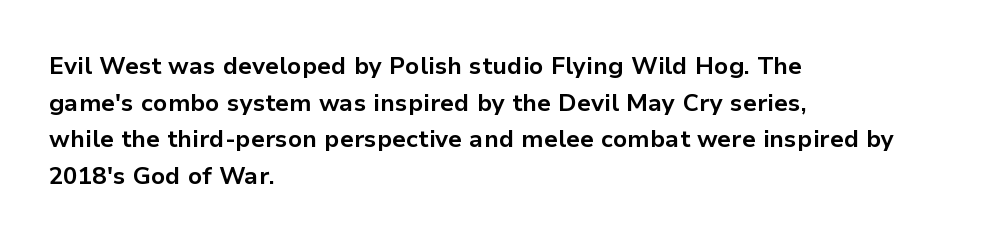
{"italic": "no", "bold": "yes", "underline": "no", "align": "left", "line_spacing": "normal", "line_spacing_ratio": 1.53, "letter_spacing": "normal", "letter_spacing_em": 0.0, "glyph_px": 24}
